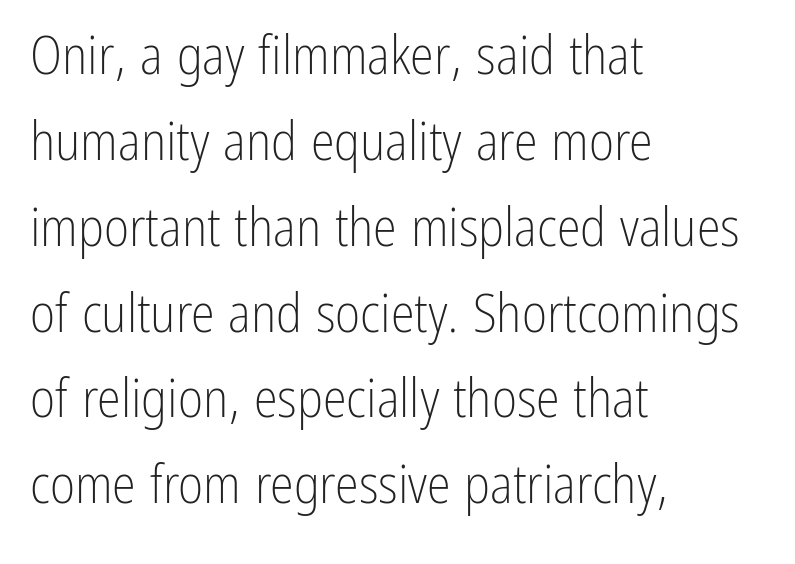
The image shows 54 px light, condensed sans-serif type, upright; set left-aligned, normal line spacing (1.59x), normal letter spacing, not underlined; low stroke contrast and a medium x-height.
